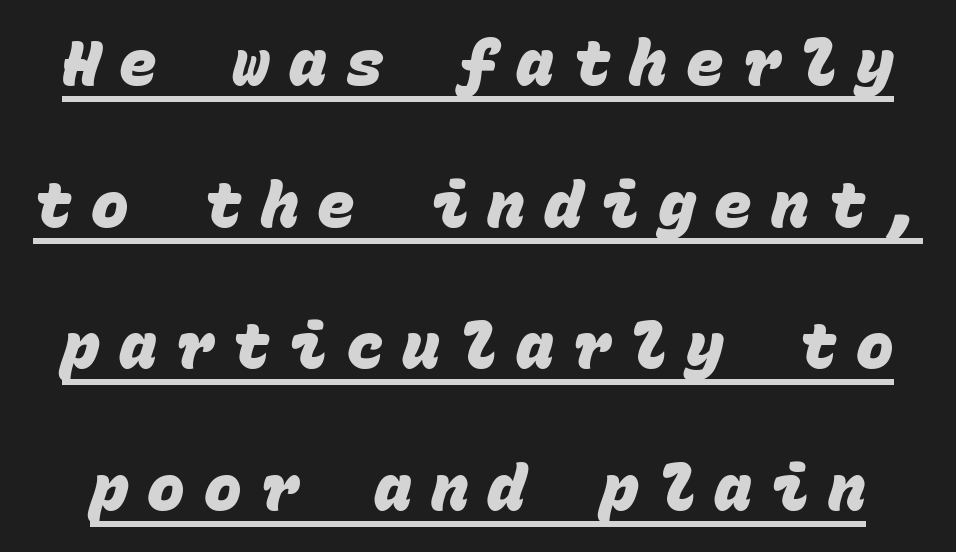
Nope, no serifs anywhere on these letters. Line spacing here is loose. The sample's only ornament is a line tracing under the words. The face used here is rendered with a markedly widened letterfit. Each letter, wide or thin by design, is forced into the same width here.
